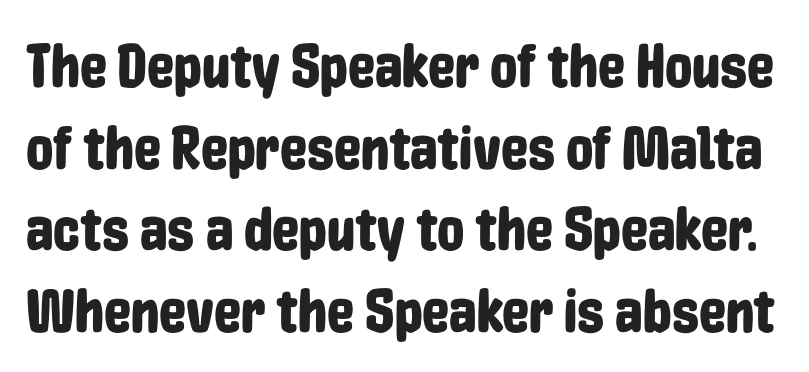
The image shows 61 px condensed sans-serif type, upright; set normal line spacing (1.34x), normal letter spacing, not underlined; low stroke contrast and a medium x-height.
